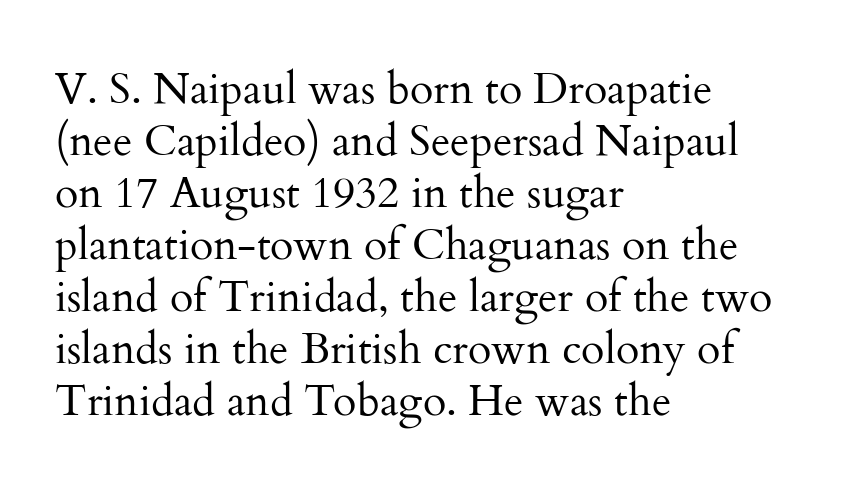
The image shows 43 px regular-weight serif type, upright; set left-aligned, line spacing 1.21x, normal letter spacing, not underlined; medium stroke contrast and a small x-height.
